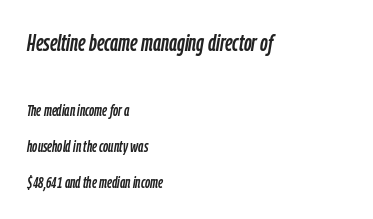
{"italic": "yes", "lean": "right", "slant_degrees": 9, "underline": "no", "align": "left", "line_spacing": "loose", "line_spacing_ratio": 2.24, "letter_spacing": "normal", "letter_spacing_em": 0.0, "larger_block": "first", "size_ratio": 1.5, "glyph_px": 24}
